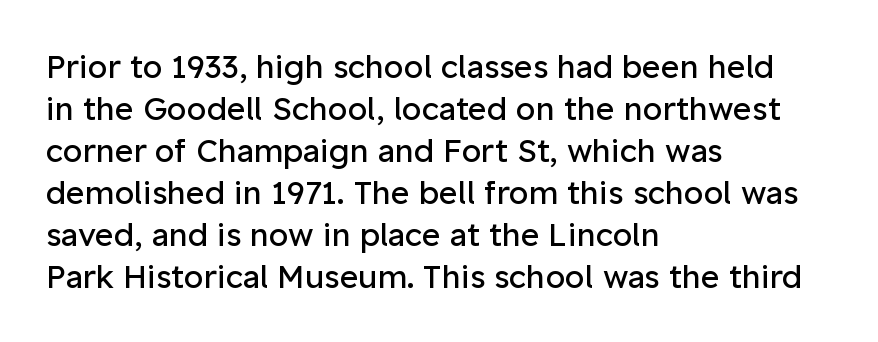
Q: Is the text bold? A: No.
Q: Is the text italic (slanted)? A: No, it is upright.
Q: Is the typeface a serif or a sans-serif typeface? A: Sans-serif.
Q: Is the text underlined? A: No.
Q: How is the paragraph aligned? A: Left-aligned.
Q: Is the spacing between letters normal or unusually wide? A: Normal.
Q: Is the spacing between lines tight, normal or loose? A: Normal.
Q: Width (condensed, normal, or wide)? A: Normal.
Q: Stroke contrast? A: Low.
Q: x-height? A: Medium.
Q: Monospaced? A: No.
